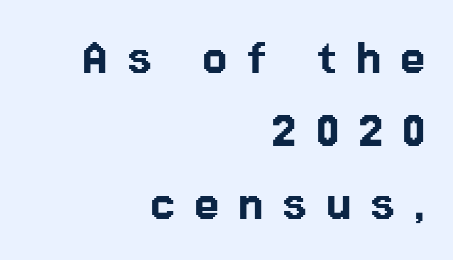
The image shows 57 px sans-serif type, upright; set right-aligned, normal line spacing (1.28x), unusually wide letter spacing (+0.33 em), not underlined; low stroke contrast and a medium x-height.
